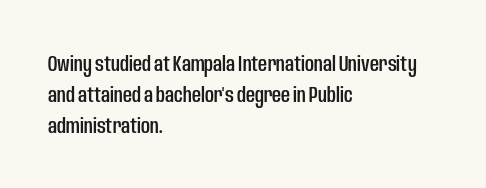
{"italic": "no", "underline": "no", "align": "left", "line_spacing": "normal", "line_spacing_ratio": 1.41, "letter_spacing": "normal", "letter_spacing_em": 0.0, "glyph_px": 22}
